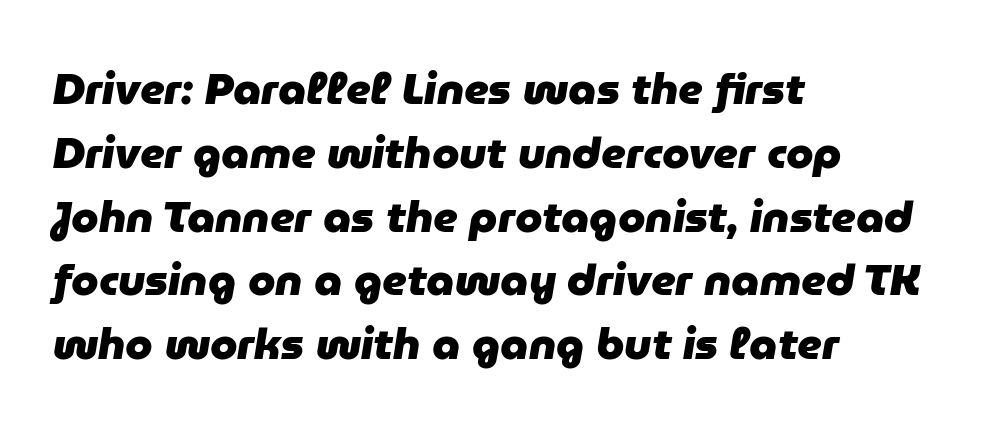
Q: Is the text bold? A: Yes.
Q: Is the text italic (slanted)? A: Yes, it leans right by about 9 degrees.
Q: Is the text underlined? A: No.
Q: How is the paragraph aligned? A: Left-aligned.
Q: Is the spacing between letters normal or unusually wide? A: Normal.
Q: Is the spacing between lines tight, normal or loose? A: Normal.
Q: Width (condensed, normal, or wide)? A: Normal.
Q: Stroke contrast? A: Low.
Q: x-height? A: Medium.
Q: Monospaced? A: No.
